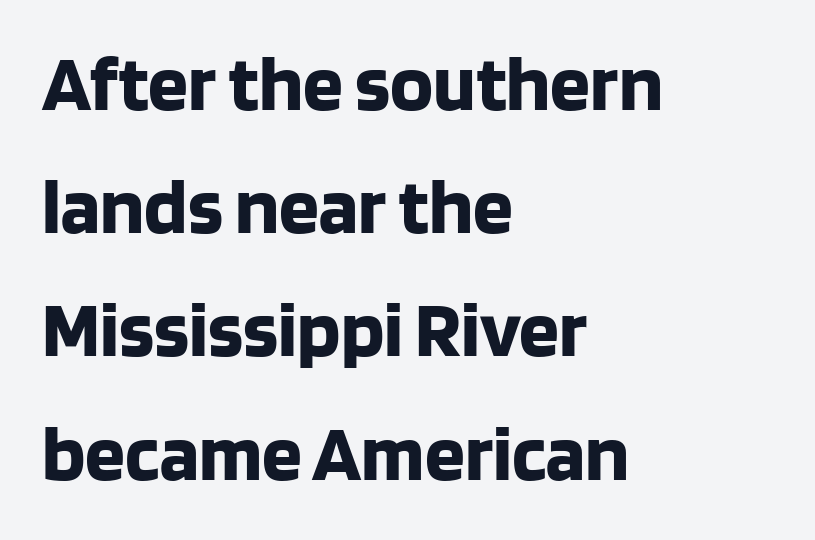
Q: Is the text bold? A: Yes.
Q: Is the text italic (slanted)? A: No, it is upright.
Q: Is the typeface a serif or a sans-serif typeface? A: Sans-serif.
Q: Is the text underlined? A: No.
Q: How is the paragraph aligned? A: Left-aligned.
Q: Is the spacing between letters normal or unusually wide? A: Normal.
Q: Is the spacing between lines tight, normal or loose? A: Normal.
Q: Width (condensed, normal, or wide)? A: Normal.
Q: Stroke contrast? A: Low.
Q: x-height? A: Large.
Q: Monospaced? A: No.
